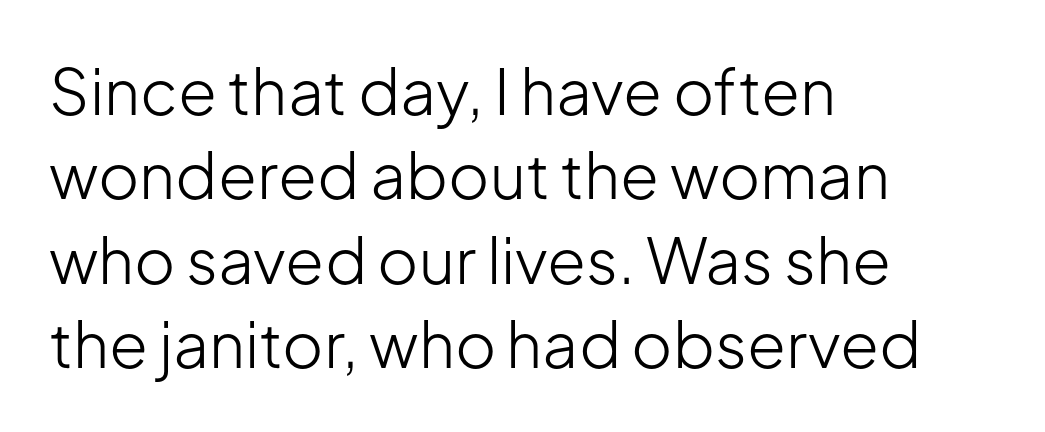
Posture: straight, roman, zero tilt. Ink coverage per letter is moderate at most. The baseline area is clear. Tracking here is standard; glyphs follow each other at the usual distance. A normal amount of white space separates one row of letters from the next.
